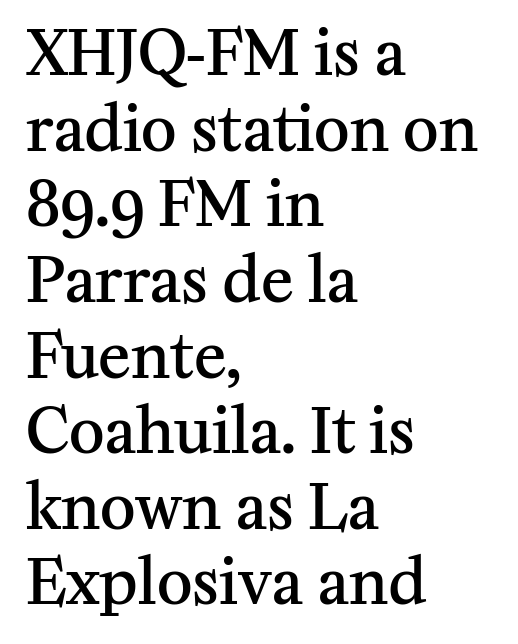
The image shows 61 px semibold serif type, upright; set left-aligned, line spacing 1.24x, normal letter spacing, not underlined; medium stroke contrast and a medium x-height.
